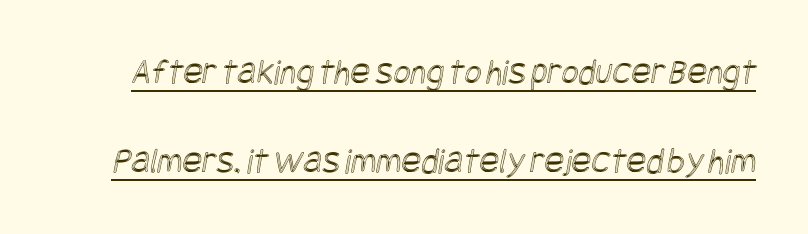
The image shows 37 px condensed type; set loose line spacing (2.41x), normal letter spacing, underlined; a large x-height.
